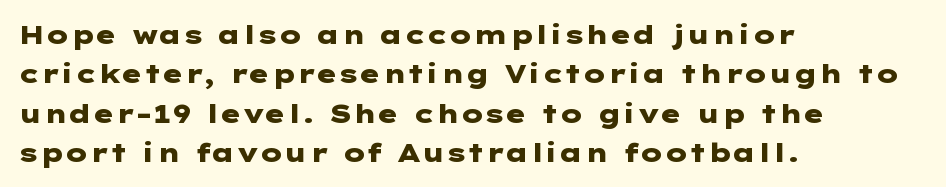
Q: Is the text bold? A: Yes.
Q: Is the text italic (slanted)? A: No, it is upright.
Q: Is the text underlined? A: No.
Q: How is the paragraph aligned? A: Left-aligned.
Q: Is the spacing between letters normal or unusually wide? A: Normal.
Q: Is the spacing between lines tight, normal or loose? A: Normal.
